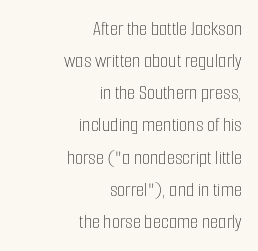
The image shows 21 px text type, upright; set right-aligned, normal line spacing (1.53x), normal letter spacing, not underlined.
